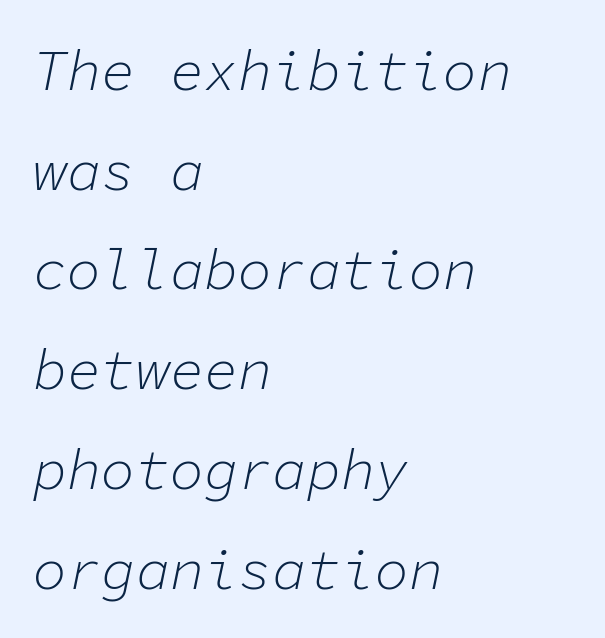
The image shows 57 px light type, italic (leaning right), monospaced; set left-aligned, line spacing 1.75x, normal letter spacing, not underlined; low stroke contrast and a medium x-height.
